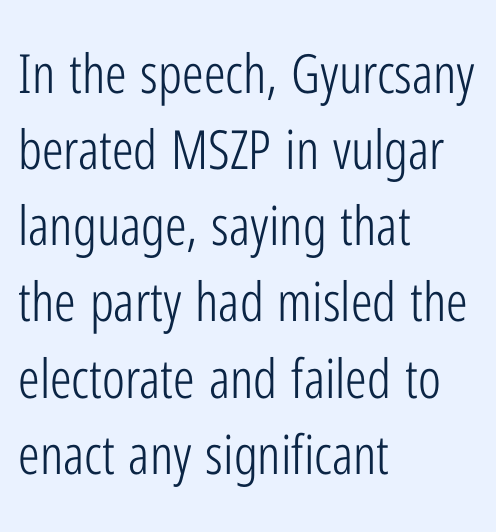
Q: Is the text bold? A: No.
Q: Is the text italic (slanted)? A: No, it is upright.
Q: Is the typeface a serif or a sans-serif typeface? A: Sans-serif.
Q: Is the text underlined? A: No.
Q: How is the paragraph aligned? A: Left-aligned.
Q: Is the spacing between letters normal or unusually wide? A: Normal.
Q: Is the spacing between lines tight, normal or loose? A: Normal.
Q: Width (condensed, normal, or wide)? A: Condensed.
Q: Stroke contrast? A: Low.
Q: x-height? A: Medium.
Q: Monospaced? A: No.
